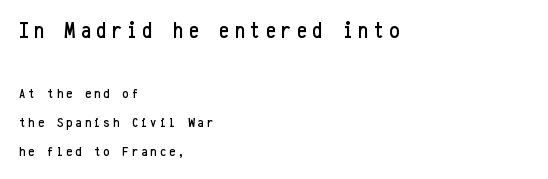
Q: Is the text italic (slanted)? A: No, it is upright.
Q: Is the text underlined? A: No.
Q: How is the paragraph aligned? A: Left-aligned.
Q: Is the spacing between letters normal or unusually wide? A: Unusually wide.
Q: Is the spacing between lines tight, normal or loose? A: Loose.
Q: Which block of text is set in a larger size, the first (top) or the second (bottom)? A: The first (top) one.
